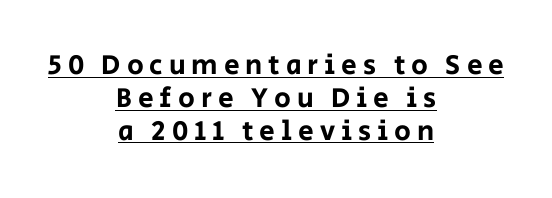
Notice how a bar underscores the lettering throughout. The letters are spread apart with noticeably loose tracking. Nope, no serifs anywhere on these letters. In CSS terms this would be text-align: center.
